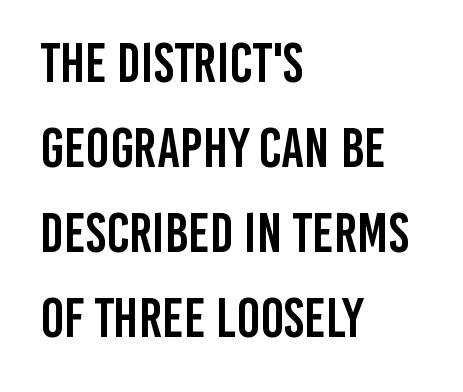
Q: Is the text italic (slanted)? A: No, it is upright.
Q: Is the typeface a serif or a sans-serif typeface? A: Sans-serif.
Q: Is the text underlined? A: No.
Q: How is the paragraph aligned? A: Left-aligned.
Q: Is the spacing between letters normal or unusually wide? A: Normal.
Q: Is the spacing between lines tight, normal or loose? A: Normal.
Q: Width (condensed, normal, or wide)? A: Condensed.
Q: Stroke contrast? A: Low.
Q: x-height? A: Large.
Q: Monospaced? A: No.
